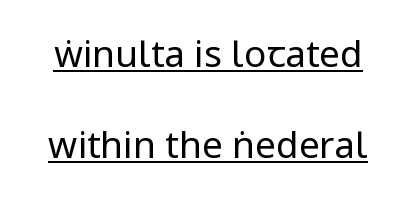
This block would shrink considerably if given ordinary leading; it's expanded now. The letters stand upright; this is a roman face. Bold? No — there's no thickening of the strokes. The passage shown has conventional tracking throughout. To sum up the face: it is a sans, with no serifs.
